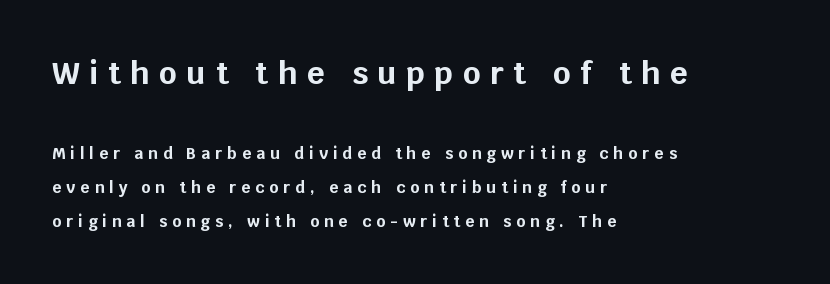
Nobody drew a line under any word here. The face used here is proportionally spaced, like ordinary book or web type. The text block is weighted toward the left margin, trailing off unevenly rightward. Is the type bold? Yes — the strokes are clearly thick and heavy. You could fit nearly another row in the gap between these rows.
